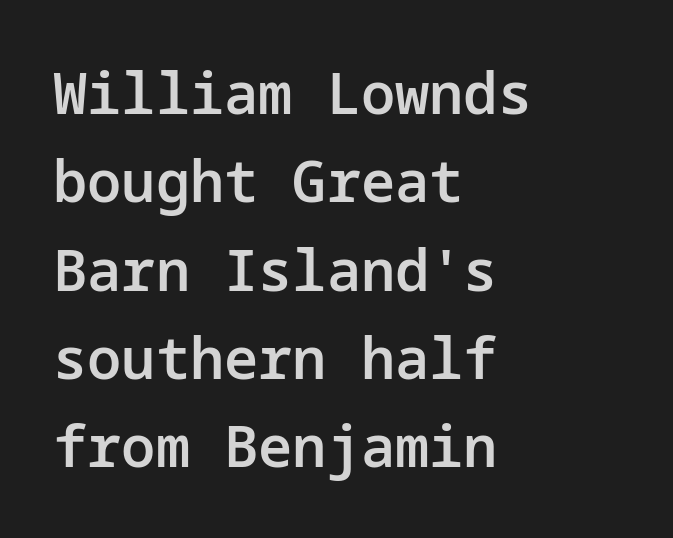
{"serif": "no", "italic": "no", "bold": "semi", "weight": "semibold", "width": "normal", "stroke_contrast": "low", "x_height": "medium", "underline": "no", "align": "left", "line_spacing": "normal", "line_spacing_ratio": 1.55, "letter_spacing": "normal", "letter_spacing_em": 0.0, "glyph_px": 57}
